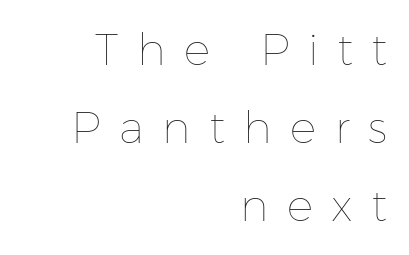
These lines have a slow, spaced-out rhythm from letter to letter. Spacing verdict: proportional, widths tailored to each character. The passage shown is not bold in any degree. Only glyphs here, with clear space below each row. The text block is weighted toward the right margin, trailing off unevenly leftward. Designer's note — italics off, roman on.
